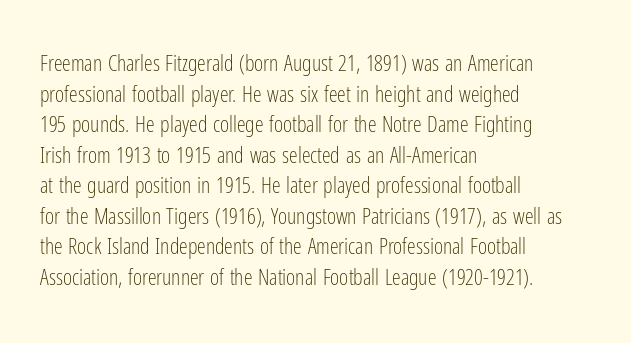
The image shows 22 px text type, upright; set left-aligned, normal line spacing (1.39x), normal letter spacing, not underlined.
